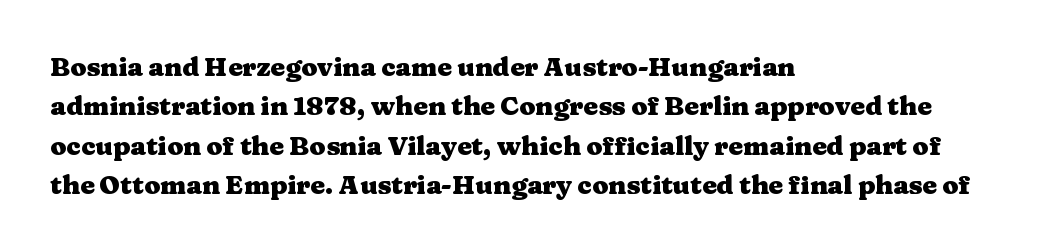
The image shows 26 px bold type, upright; set left-aligned, normal line spacing (1.51x), normal letter spacing, not underlined.
